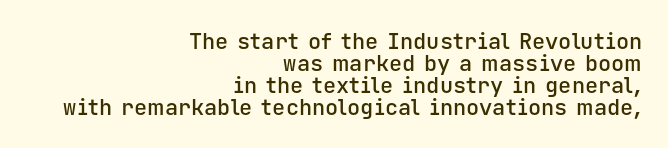
Q: Is the text bold? A: Semi-bold.
Q: Is the text italic (slanted)? A: No, it is upright.
Q: Is the text underlined? A: No.
Q: How is the paragraph aligned? A: Right-aligned.
Q: Is the spacing between letters normal or unusually wide? A: Normal.
Q: Is the spacing between lines tight, normal or loose? A: Tight.
